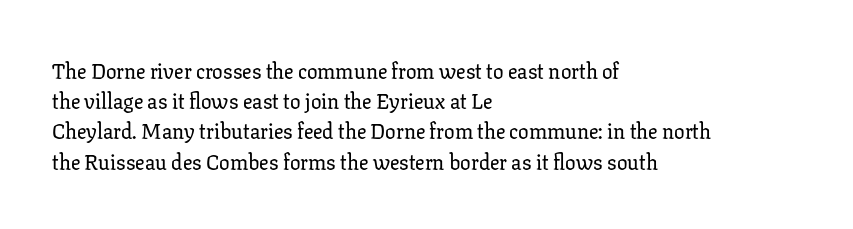
{"italic": "no", "underline": "no", "align": "left", "line_spacing": "normal", "line_spacing_ratio": 1.44, "letter_spacing": "normal", "letter_spacing_em": 0.0, "glyph_px": 21}
